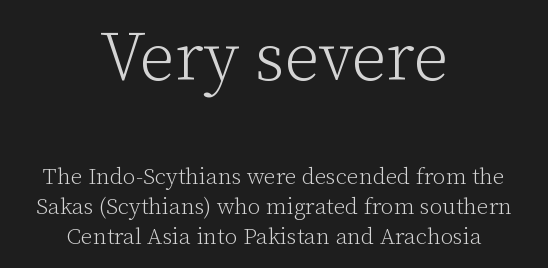
The image shows 69 px light serif type, upright; set centered, normal line spacing (1.31x), normal letter spacing, not underlined; the first (top) block is 3.0x larger; low stroke contrast and a medium x-height.
